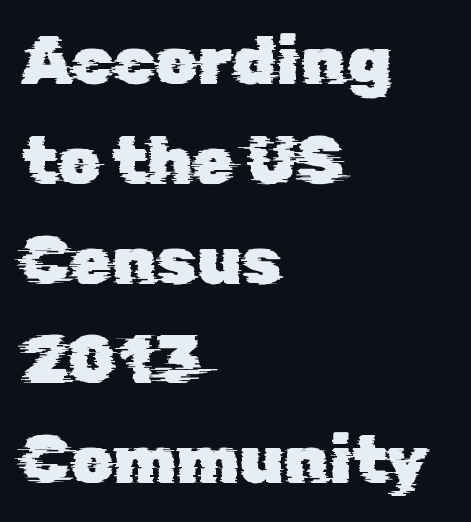
I'd call this a sans setting — the letters go barefoot. Typeset ragged right — the left edge is the straight one. The line texture is even and compact thanks to regular tracking. Horizontal bands of white between lines are of average thickness. Rule under the text: the space is simply empty. Think of a printed novel: that variable character pitch is what you see here.
